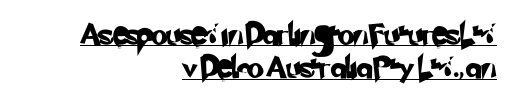
The passage shown is underscored from start to finish. Leading matches the norm, producing a regular column. If you drew a ruler down the right edge, every line would touch it. The face used here is rendered with its standard letterfit.
